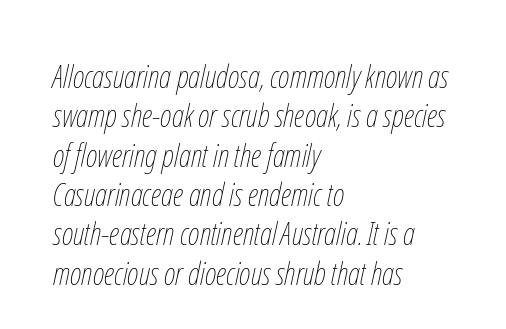
{"italic": "yes", "lean": "right", "slant_degrees": 12, "bold": "no", "weight": "thin", "width": "condensed", "stroke_contrast": "low", "x_height": "medium", "monospaced": "no", "underline": "no", "align": "left", "line_spacing_ratio": 1.23, "letter_spacing": "normal", "letter_spacing_em": 0.0, "glyph_px": 32}
